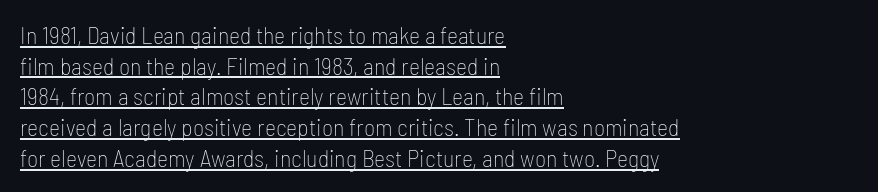
{"italic": "no", "bold": "no", "underline": "yes", "align": "left", "line_spacing": "normal", "line_spacing_ratio": 1.28, "letter_spacing": "normal", "letter_spacing_em": 0.0, "glyph_px": 24}
